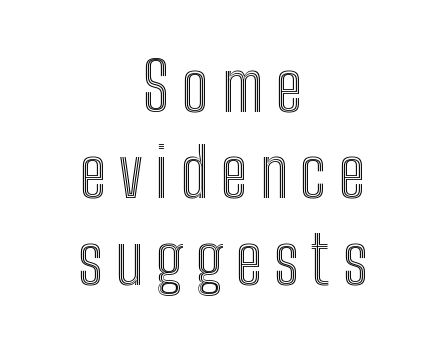
The image shows 67 px condensed type, upright; set centered, normal line spacing (1.29x), not underlined; a medium x-height.
